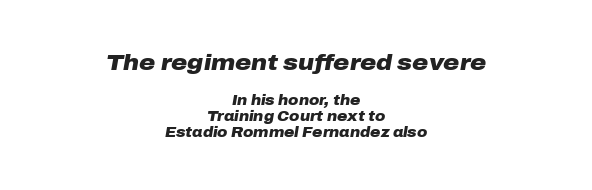
{"italic": "yes", "lean": "right", "slant_degrees": 10, "bold": "yes", "underline": "no", "align": "center", "line_spacing": "tight", "line_spacing_ratio": 1.12, "letter_spacing": "normal", "letter_spacing_em": 0.0, "larger_block": "first", "size_ratio": 1.57, "glyph_px": 22}
